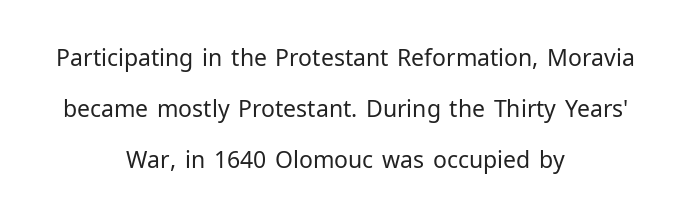
{"italic": "no", "bold": "no", "underline": "no", "align": "center", "line_spacing": "loose", "line_spacing_ratio": 2.22, "letter_spacing": "normal", "letter_spacing_em": 0.0, "glyph_px": 23}
